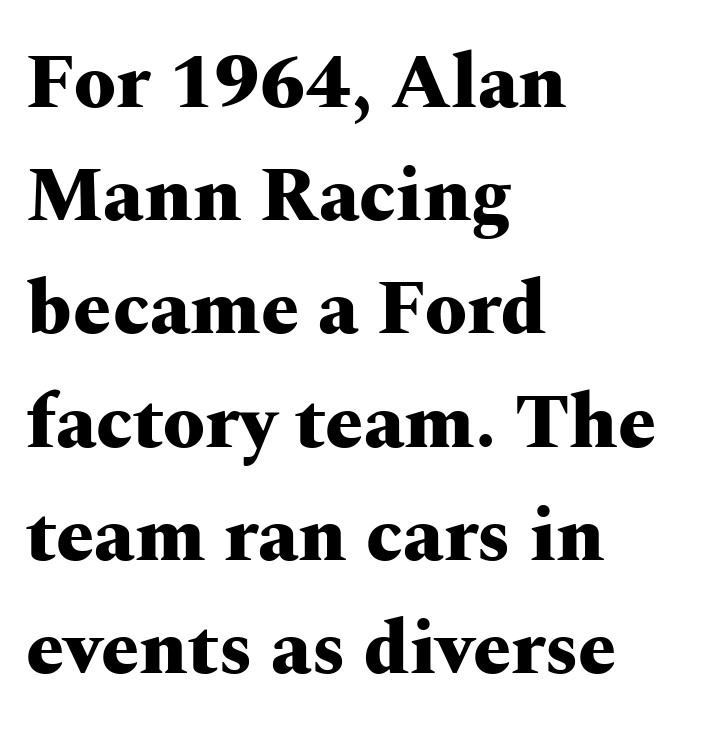
Compared with a centered layout, this one pins lines to the left instead. Nope, not italic — everything's standing straight. One glance says typical: line gaps are just what's usual. Honestly, the letter spacing is just normal — you wouldn't notice it. The space beneath each line is pristine and unruled.
